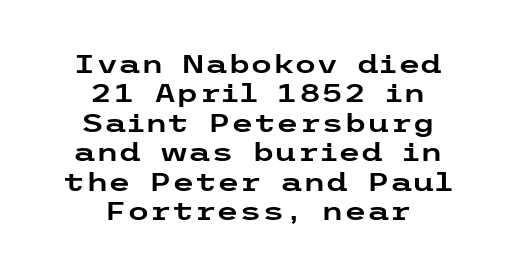
{"italic": "no", "underline": "no", "align": "center", "line_spacing": "tight", "line_spacing_ratio": 1.13, "letter_spacing": "normal", "letter_spacing_em": 0.0, "glyph_px": 26}
